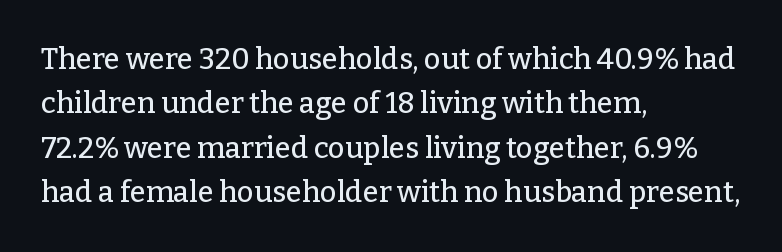
{"serif": "yes", "italic": "no", "width": "normal", "stroke_contrast": "low", "x_height": "medium", "monospaced": "no", "underline": "no", "align": "left", "line_spacing": "normal", "line_spacing_ratio": 1.53, "letter_spacing": "normal", "letter_spacing_em": 0.0, "glyph_px": 29}
